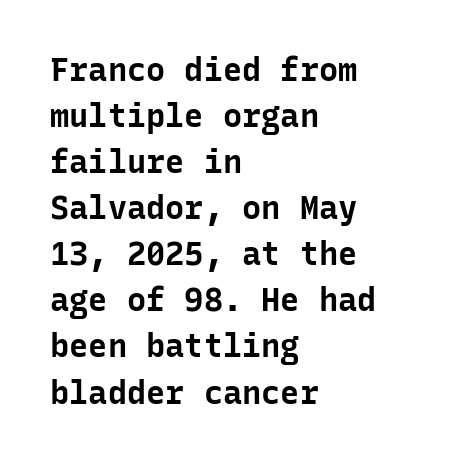
{"serif": "no", "italic": "no", "bold": "yes", "weight": "bold", "width": "normal", "stroke_contrast": "low", "x_height": "medium", "monospaced": "yes", "underline": "no", "align": "left", "line_spacing": "normal", "line_spacing_ratio": 1.44, "letter_spacing": "normal", "letter_spacing_em": 0.0, "glyph_px": 32}
